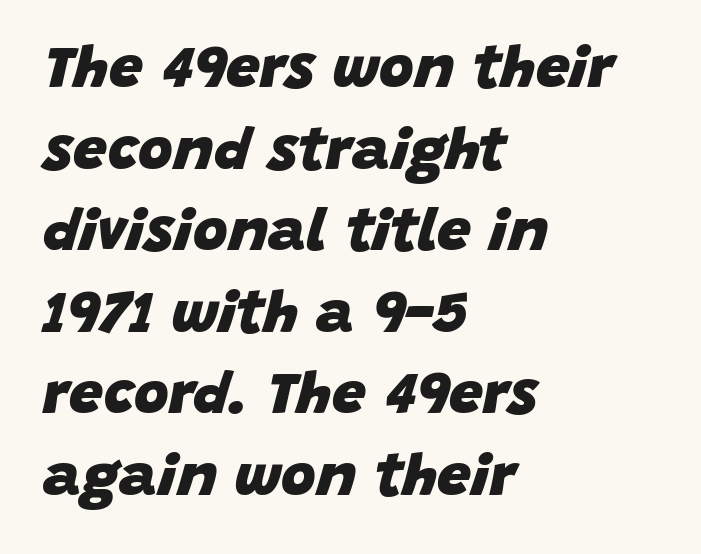
Q: Is the text bold? A: Yes.
Q: Is the text italic (slanted)? A: Yes, it leans right by about 15 degrees.
Q: Is the text underlined? A: No.
Q: How is the paragraph aligned? A: Left-aligned.
Q: Is the spacing between letters normal or unusually wide? A: Normal.
Q: Is the spacing between lines tight, normal or loose? A: Normal.
Q: Width (condensed, normal, or wide)? A: Normal.
Q: Stroke contrast? A: Low.
Q: x-height? A: Large.
Q: Monospaced? A: No.
